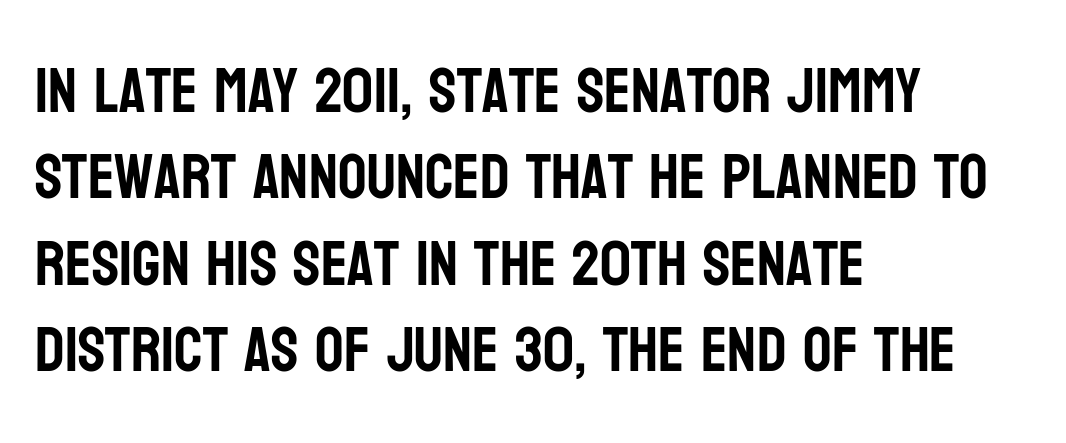
{"serif": "no", "italic": "no", "width": "condensed", "stroke_contrast": "low", "x_height": "large", "monospaced": "no", "underline": "no", "align": "left", "line_spacing": "normal", "line_spacing_ratio": 1.37, "letter_spacing": "normal", "letter_spacing_em": 0.0, "glyph_px": 63}
